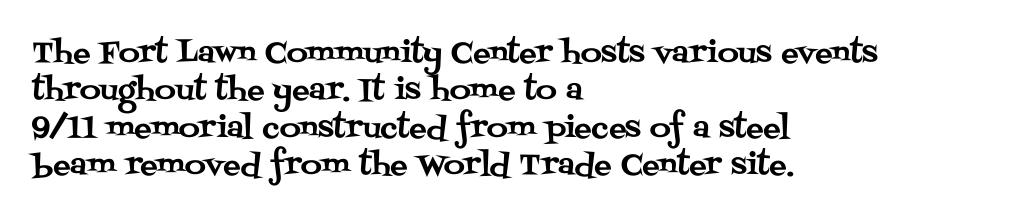
Posture: upright roman. Honestly, there is no underline to notice here at all. This sample uses plain, unmodified letter spacing. The characters display serif detailing at their extremities.
